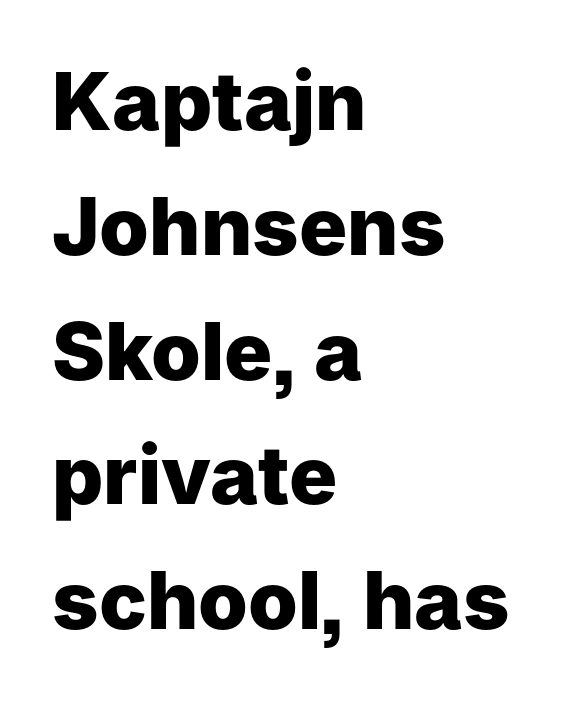
The image shows 80 px heavy sans-serif type, upright; set left-aligned, normal line spacing (1.56x), normal letter spacing, not underlined; low stroke contrast and a medium x-height.
